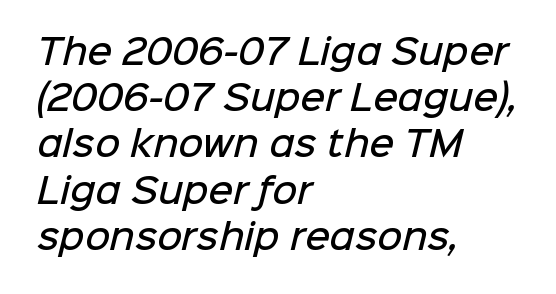
The passage shown stacks its lines at a standard gap. Horizontal alignment here is leftward, the default for most running prose. A clean baseline with only descenders dipping below it. The font family rendered here belongs to the sans-serif group. Varying glyph widths throughout — classic text-font behaviour. Caption: standard tracking, unaltered.
